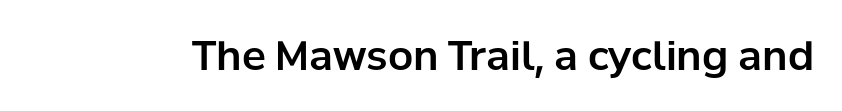
Q: Is the text italic (slanted)? A: No, it is upright.
Q: Is the typeface a serif or a sans-serif typeface? A: Sans-serif.
Q: Is the text underlined? A: No.
Q: Is the spacing between letters normal or unusually wide? A: Normal.
Q: Width (condensed, normal, or wide)? A: Normal.
Q: Stroke contrast? A: Low.
Q: x-height? A: Medium.
Q: Monospaced? A: No.
